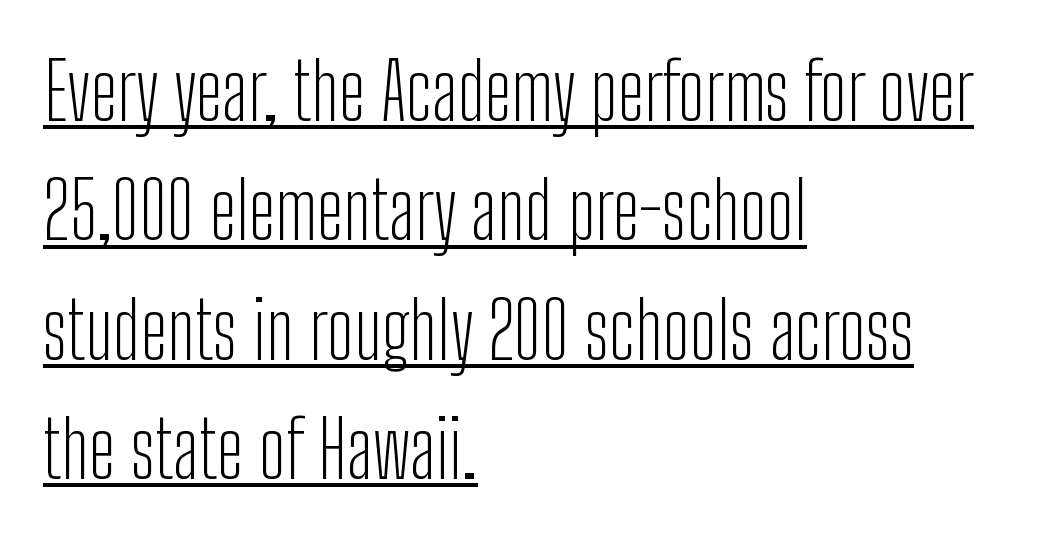
Q: Is the text bold? A: No.
Q: Is the text italic (slanted)? A: No, it is upright.
Q: Is the typeface a serif or a sans-serif typeface? A: Sans-serif.
Q: Is the text underlined? A: Yes.
Q: How is the paragraph aligned? A: Left-aligned.
Q: Is the spacing between letters normal or unusually wide? A: Normal.
Q: Is the spacing between lines tight, normal or loose? A: Normal.
Q: Width (condensed, normal, or wide)? A: Condensed.
Q: Stroke contrast? A: Low.
Q: x-height? A: Medium.
Q: Monospaced? A: No.
